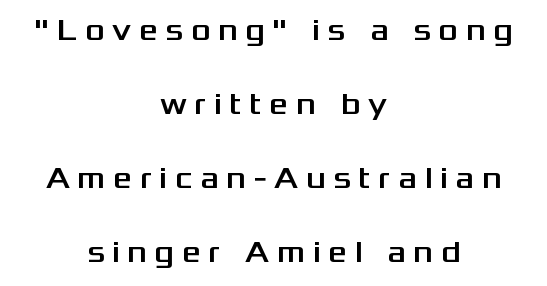
{"serif": "no", "italic": "no", "width": "wide", "stroke_contrast": "medium", "x_height": "medium", "monospaced": "no", "underline": "no", "align": "center", "line_spacing": "loose", "line_spacing_ratio": 2.47, "letter_spacing": "wide", "letter_spacing_em": 0.25, "glyph_px": 30}
